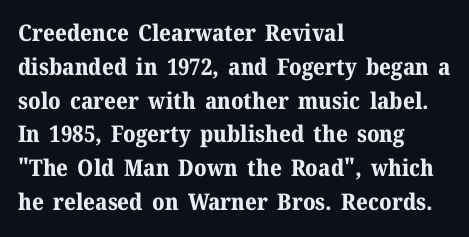
{"italic": "no", "bold": "yes", "underline": "no", "align": "left", "line_spacing": "normal", "line_spacing_ratio": 1.47, "letter_spacing": "normal", "letter_spacing_em": 0.0, "glyph_px": 23}
